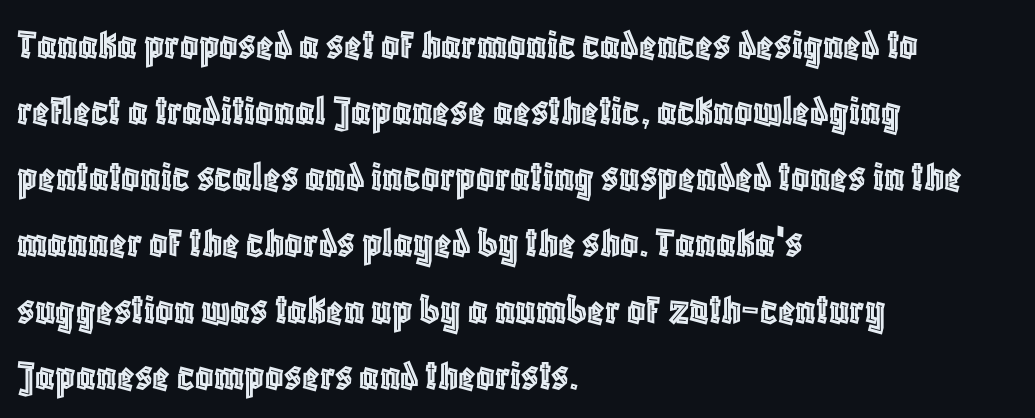
The lines in this sample share a left origin and differ only in where they stop. Look at the tracking — it's just the regular setting, nothing added. What's the leading like? Ordinary, nothing unusual. Posture: vertical.
